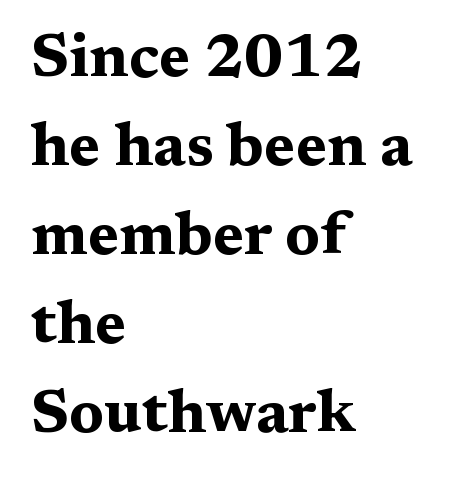
Q: Is the text bold? A: Yes.
Q: Is the text italic (slanted)? A: No, it is upright.
Q: Is the typeface a serif or a sans-serif typeface? A: Serif.
Q: Is the text underlined? A: No.
Q: How is the paragraph aligned? A: Left-aligned.
Q: Is the spacing between letters normal or unusually wide? A: Normal.
Q: Is the spacing between lines tight, normal or loose? A: Normal.
Q: Width (condensed, normal, or wide)? A: Wide.
Q: Stroke contrast? A: Medium.
Q: x-height? A: Medium.
Q: Monospaced? A: No.
